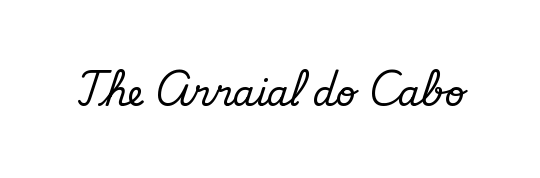
{"serif": "no", "bold": "no", "weight": "regular", "width": "normal", "stroke_contrast": "low", "x_height": "small", "monospaced": "no", "underline": "no", "letter_spacing": "normal", "letter_spacing_em": 0.0, "glyph_px": 35}
